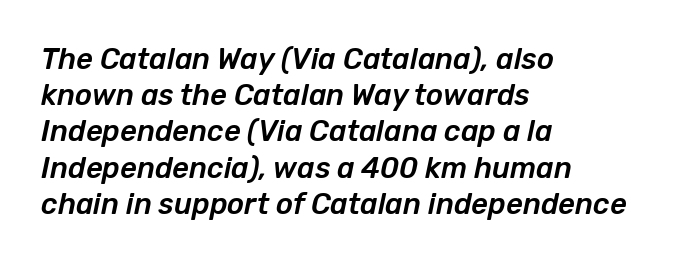
The image shows 29 px text type, italic (leaning right); set left-aligned, normal line spacing (1.25x), normal letter spacing, not underlined; low stroke contrast and a medium x-height.
